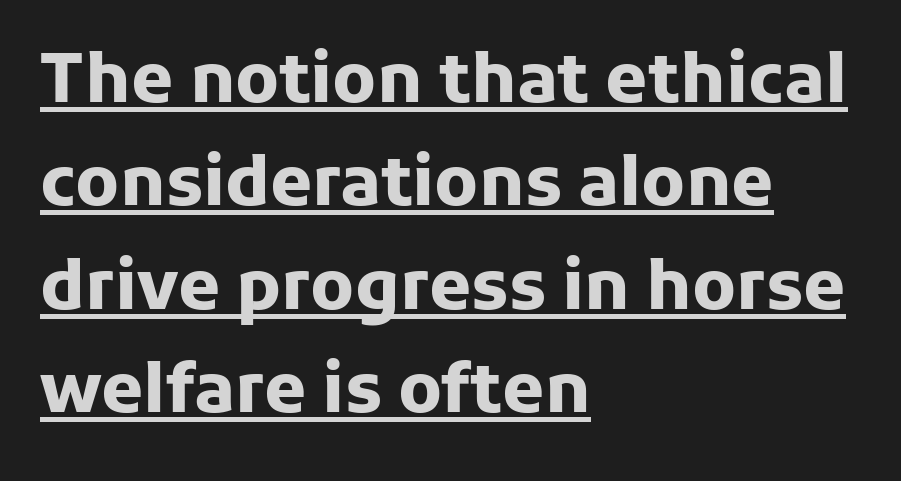
{"serif": "no", "italic": "no", "bold": "yes", "weight": "heavy", "width": "normal", "stroke_contrast": "low", "x_height": "medium", "monospaced": "no", "underline": "yes", "align": "left", "line_spacing": "normal", "line_spacing_ratio": 1.52, "letter_spacing": "normal", "letter_spacing_em": 0.0, "glyph_px": 68}
